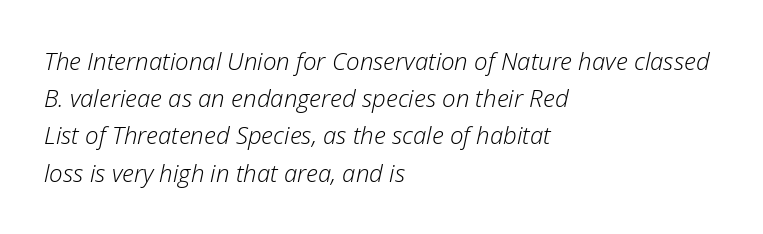
{"italic": "yes", "lean": "right", "slant_degrees": 12, "bold": "no", "underline": "no", "align": "left", "line_spacing": "normal", "line_spacing_ratio": 1.55, "letter_spacing": "normal", "letter_spacing_em": 0.0, "glyph_px": 24}
